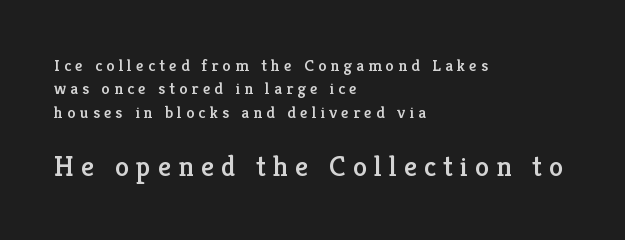
The foot of each line stays bare and open. Caption: multi-line text, flush left, ragged right. The glyphs in this specimen are seriffed. The letters stand straight up with perfectly vertical stems. The letters are spread apart with noticeably loose tracking. Size contrast runs from small at the top to large at the bottom.
